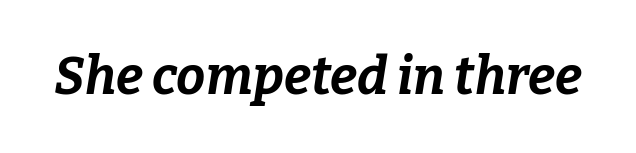
Q: Is the text bold? A: Yes.
Q: Is the text italic (slanted)? A: Yes, it leans right by about 9 degrees.
Q: Is the text underlined? A: No.
Q: Is the spacing between letters normal or unusually wide? A: Normal.
Q: Width (condensed, normal, or wide)? A: Normal.
Q: Stroke contrast? A: Low.
Q: x-height? A: Medium.
Q: Monospaced? A: No.
